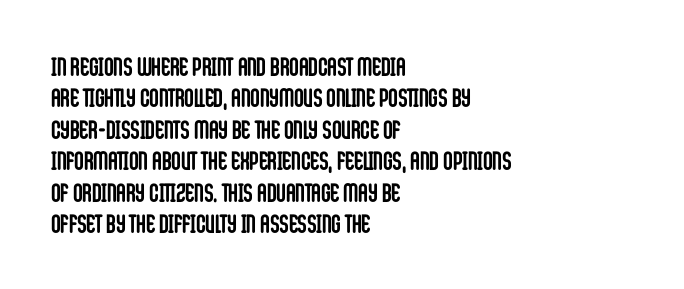
Posture: straight, roman, zero tilt. A student would call this left alignment; a typographer would say flush left, rag right. Rule under the text: the space is simply empty. Between one letter and the next there's only the usual sliver of space. Plenty of ink on the page — the face is bold.
